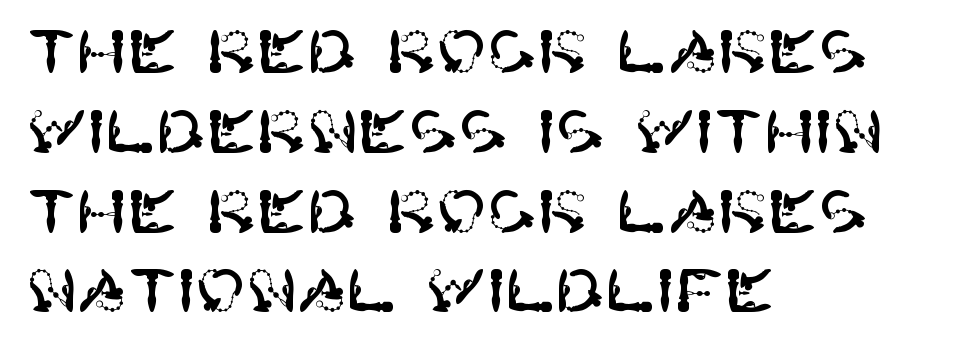
{"serif": "no", "italic": "no", "width": "normal", "stroke_contrast": "high", "x_height": "large", "underline": "no", "align": "left", "line_spacing": "normal", "line_spacing_ratio": 1.33, "letter_spacing": "normal", "letter_spacing_em": 0.0, "glyph_px": 60}
